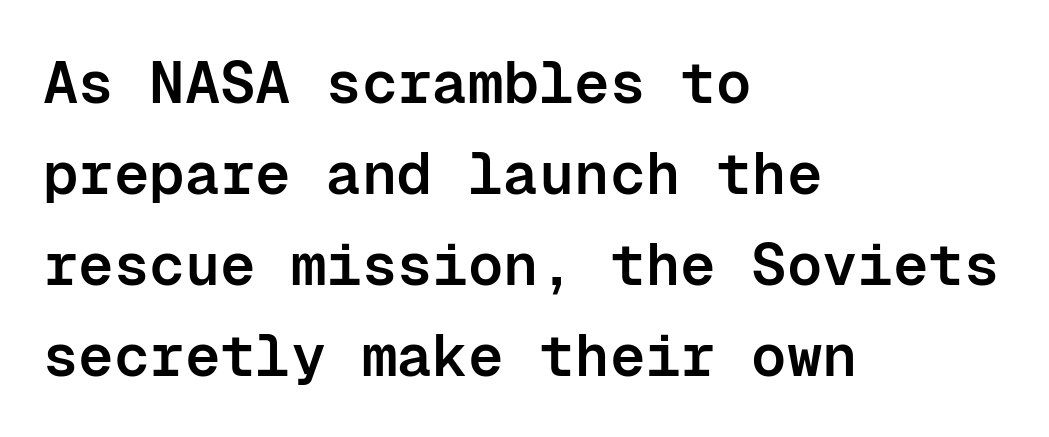
The image shows 59 px semibold sans-serif type, upright, monospaced; set left-aligned, normal line spacing (1.54x), normal letter spacing, not underlined; low stroke contrast and a medium x-height.
